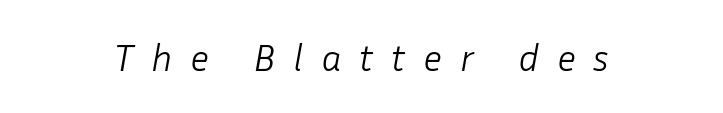
Q: Is the text bold? A: No.
Q: Is the text italic (slanted)? A: Yes, it leans right by about 10 degrees.
Q: Is the text underlined? A: No.
Q: Is the spacing between letters normal or unusually wide? A: Unusually wide.
Q: Width (condensed, normal, or wide)? A: Normal.
Q: Stroke contrast? A: Low.
Q: x-height? A: Medium.
Q: Monospaced? A: No.
